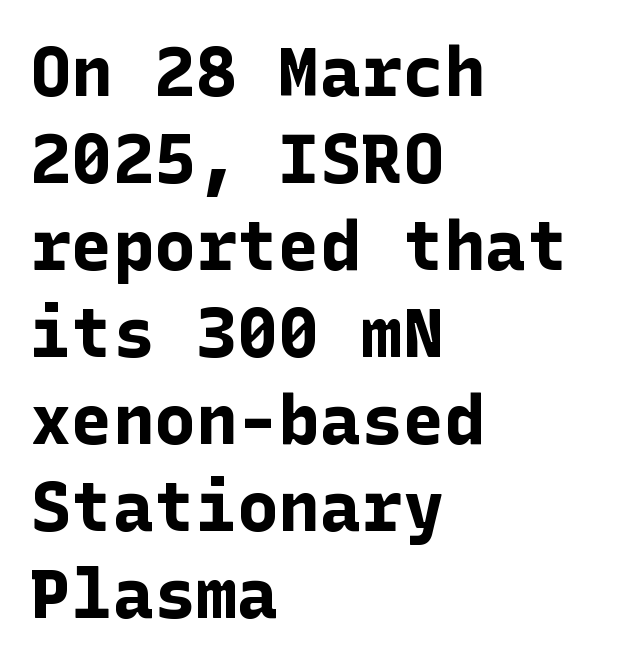
Q: Is the text bold? A: Yes.
Q: Is the text italic (slanted)? A: No, it is upright.
Q: Is the typeface a serif or a sans-serif typeface? A: Sans-serif.
Q: Is the text underlined? A: No.
Q: How is the paragraph aligned? A: Left-aligned.
Q: Is the spacing between letters normal or unusually wide? A: Normal.
Q: Is the spacing between lines tight, normal or loose? A: Normal.
Q: Width (condensed, normal, or wide)? A: Normal.
Q: Stroke contrast? A: Low.
Q: x-height? A: Medium.
